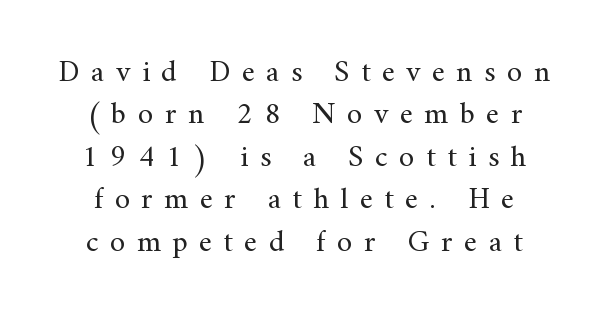
The image shows 31 px regular-weight serif type, upright; set centered, normal line spacing (1.37x), unusually wide letter spacing (+0.37 em), not underlined; medium stroke contrast and a small x-height.
